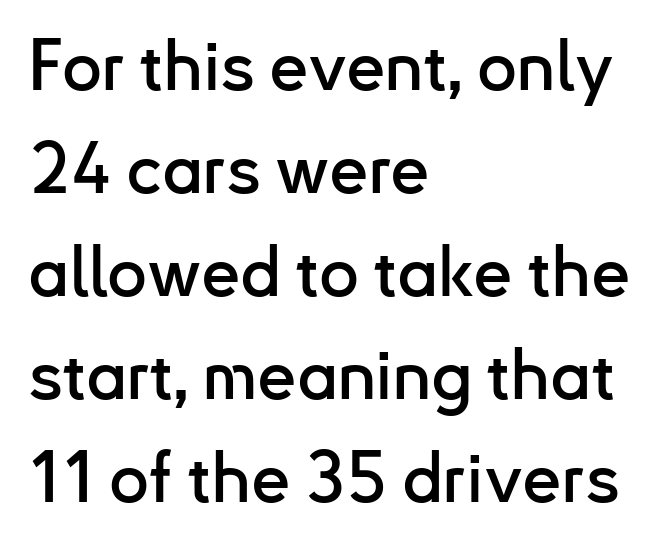
{"serif": "no", "italic": "no", "width": "normal", "stroke_contrast": "low", "x_height": "small", "monospaced": "no", "underline": "no", "align": "left", "line_spacing": "normal", "line_spacing_ratio": 1.47, "letter_spacing": "normal", "letter_spacing_em": 0.0, "glyph_px": 70}
